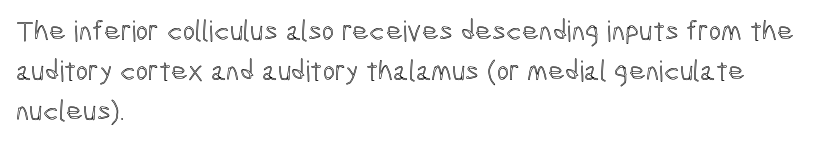
The image shows 29 px condensed type, upright; set left-aligned, normal line spacing (1.38x), normal letter spacing, not underlined; a medium x-height.
